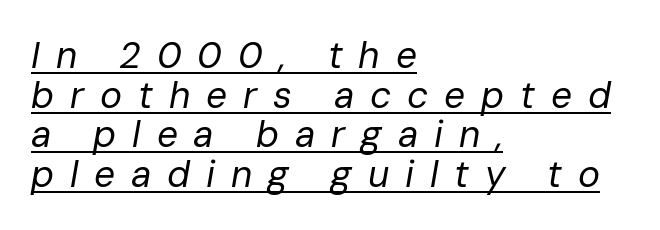
The image shows 37 px regular-weight type, italic (leaning right); set left-aligned, tight line spacing (1.07x), unusually wide letter spacing (+0.43 em), underlined; low stroke contrast and a medium x-height.
